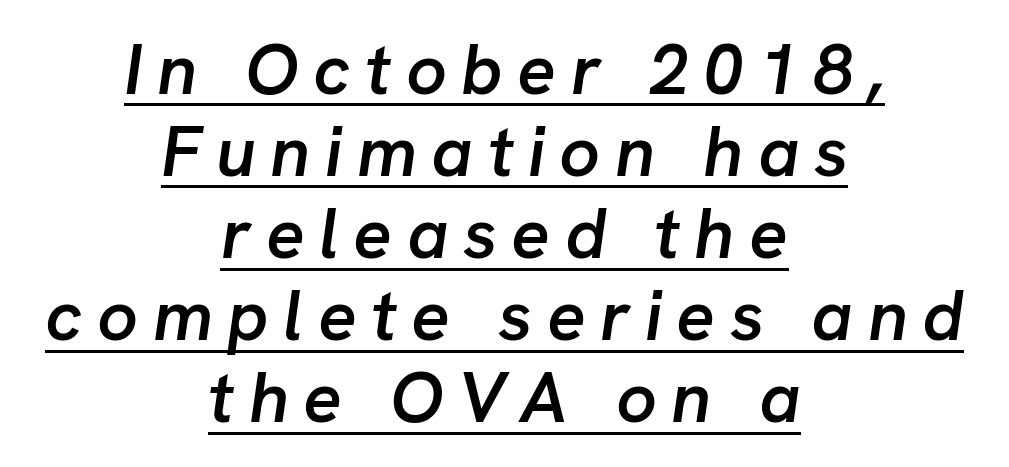
{"italic": "yes", "lean": "right", "slant_degrees": 8, "bold": "semi", "weight": "semibold", "width": "normal", "stroke_contrast": "low", "x_height": "medium", "monospaced": "no", "underline": "yes", "align": "center", "line_spacing": "tight", "line_spacing_ratio": 1.14, "letter_spacing": "wide", "letter_spacing_em": 0.2, "glyph_px": 72}
